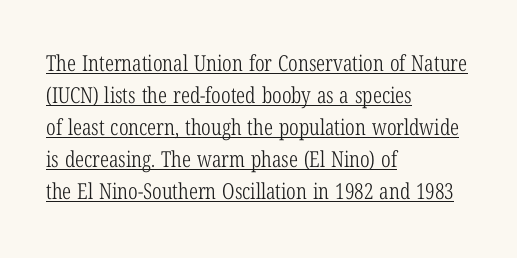
{"italic": "no", "bold": "no", "underline": "yes", "align": "left", "line_spacing": "normal", "line_spacing_ratio": 1.46, "letter_spacing": "normal", "letter_spacing_em": 0.0, "glyph_px": 22}
